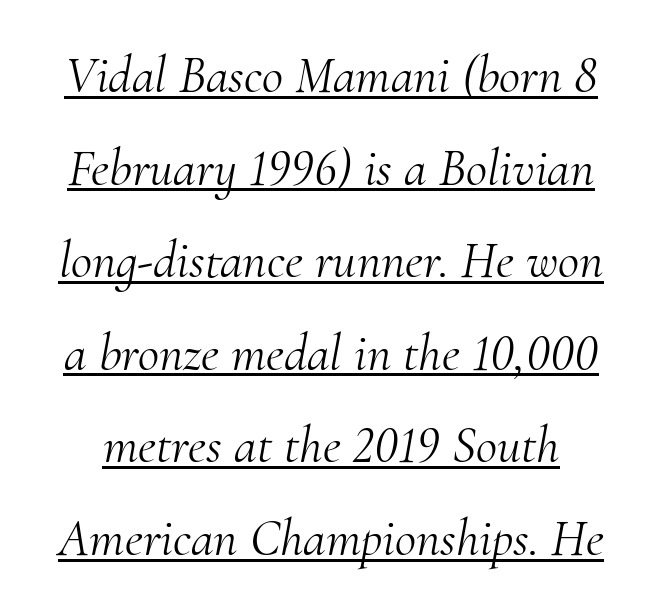
In terms of posture, this sample is oblique. Stroke terminals: seriffed. A rule runs beneath these lines of type. Tracking value appears to be zero — textbook default spacing. The strokes carry an ordinary text weight at most. Is this a fixed-width face? No — the glyphs have proportional, varying widths.
